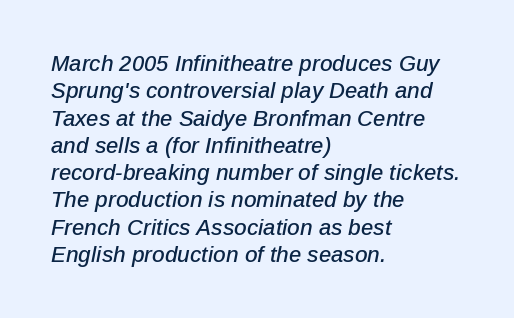
These lines stack with their left ends in a neat column. The strip under each line holds only bare page. Default kerning and tracking; the words read as compact shapes. Emphasis-style slanted type is in use.
